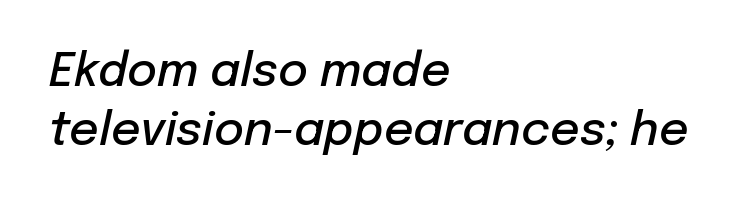
{"italic": "yes", "lean": "right", "slant_degrees": 12, "bold": "semi", "weight": "semibold", "width": "normal", "stroke_contrast": "low", "x_height": "medium", "monospaced": "no", "underline": "no", "align": "left", "line_spacing": "normal", "line_spacing_ratio": 1.29, "letter_spacing": "normal", "letter_spacing_em": 0.0, "glyph_px": 46}
